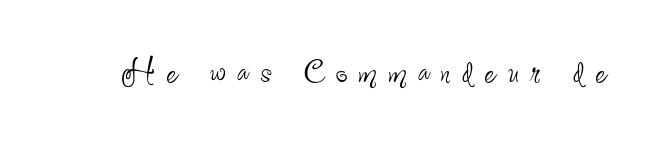
The image shows 42 px thin, condensed sans-serif type; set unusually wide letter spacing (+0.27 em), not underlined; low stroke contrast and a small x-height.
